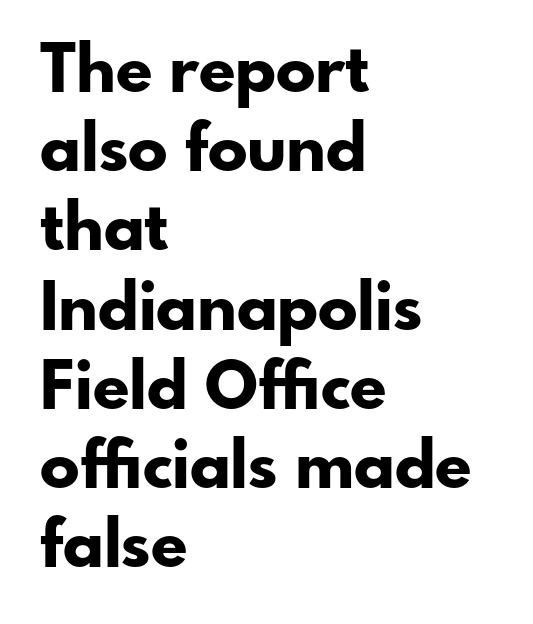
Q: Is the text bold? A: Yes.
Q: Is the text italic (slanted)? A: No, it is upright.
Q: Is the typeface a serif or a sans-serif typeface? A: Sans-serif.
Q: Is the text underlined? A: No.
Q: How is the paragraph aligned? A: Left-aligned.
Q: Is the spacing between letters normal or unusually wide? A: Normal.
Q: Width (condensed, normal, or wide)? A: Normal.
Q: Stroke contrast? A: Low.
Q: x-height? A: Small.
Q: Monospaced? A: No.
